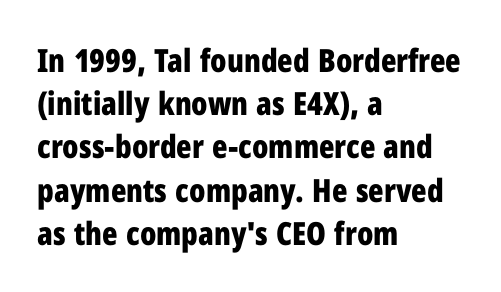
{"serif": "no", "italic": "no", "bold": "yes", "weight": "bold", "width": "condensed", "stroke_contrast": "low", "x_height": "medium", "monospaced": "no", "underline": "no", "align": "left", "line_spacing": "normal", "line_spacing_ratio": 1.35, "letter_spacing": "normal", "letter_spacing_em": 0.0, "glyph_px": 32}
